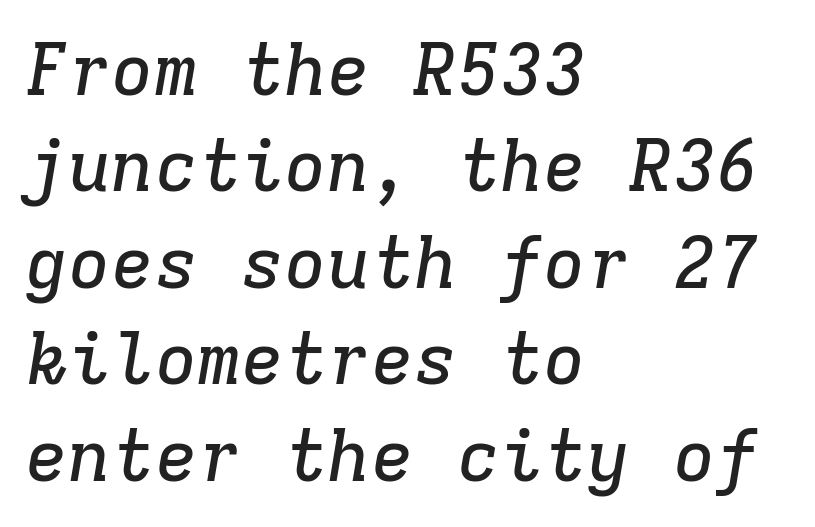
Q: Is the text italic (slanted)? A: Yes, it leans right by about 9 degrees.
Q: Is the typeface a serif or a sans-serif typeface? A: Serif.
Q: Is the text underlined? A: No.
Q: How is the paragraph aligned? A: Left-aligned.
Q: Is the spacing between letters normal or unusually wide? A: Normal.
Q: Is the spacing between lines tight, normal or loose? A: Normal.
Q: Width (condensed, normal, or wide)? A: Normal.
Q: Stroke contrast? A: Low.
Q: x-height? A: Medium.
Q: Monospaced? A: Yes.
